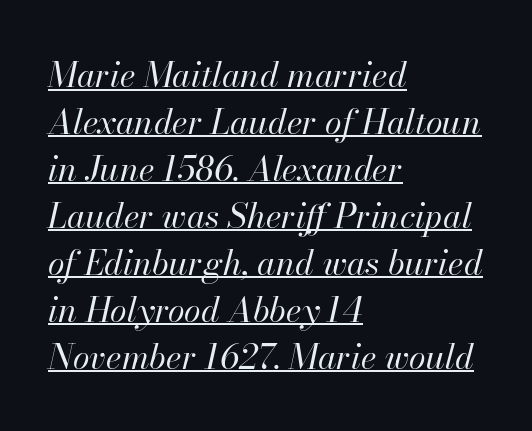
One-word summary of the alignment: left. A typographer would call this underscored text. Slanted lettering throughout. Compared with a typical body face, this is equally light or lighter still. Think of a printed novel: that variable character pitch is what you see here.
